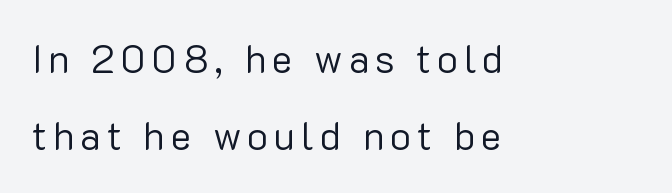
Q: Is the text bold? A: No.
Q: Is the text italic (slanted)? A: No, it is upright.
Q: Is the typeface a serif or a sans-serif typeface? A: Sans-serif.
Q: Is the text underlined? A: No.
Q: How is the paragraph aligned? A: Left-aligned.
Q: Is the spacing between lines tight, normal or loose? A: Loose.
Q: Width (condensed, normal, or wide)? A: Normal.
Q: Stroke contrast? A: Low.
Q: x-height? A: Medium.
Q: Monospaced? A: No.
